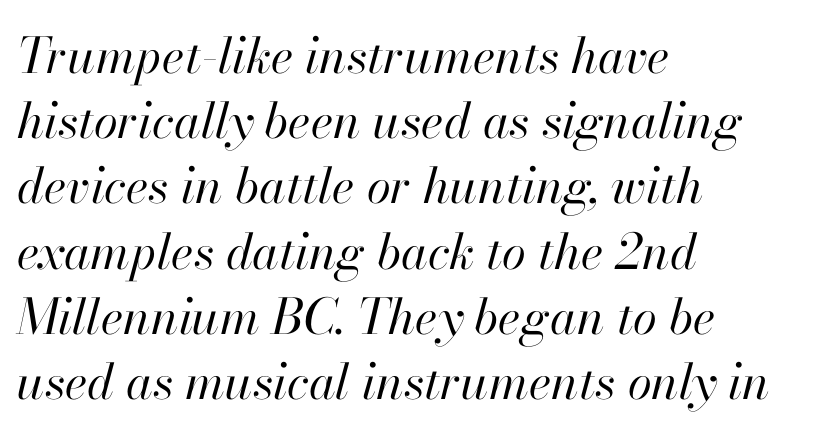
The image shows 49 px regular-weight type, italic (leaning right); set left-aligned, normal line spacing (1.33x), normal letter spacing, not underlined; high stroke contrast and a small x-height.
